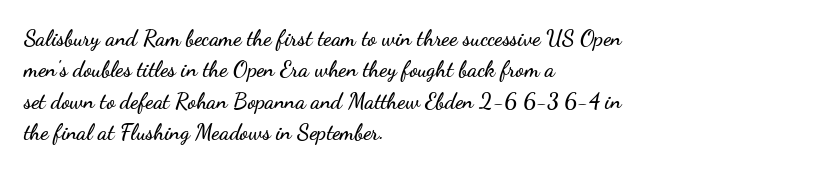
Quick note: underline off. Interline gaps are of average width in this sample. How are the letters spaced? Ordinarily, with no added tracking. The lines are quadded left.
